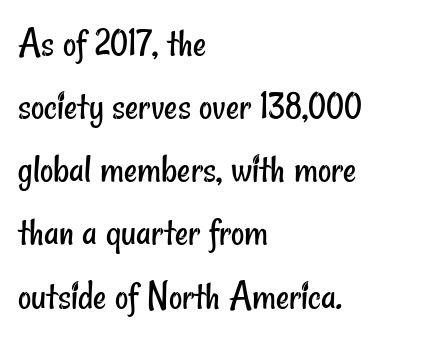
Q: Is the text bold? A: No.
Q: Is the typeface a serif or a sans-serif typeface? A: Sans-serif.
Q: Is the text underlined? A: No.
Q: How is the paragraph aligned? A: Left-aligned.
Q: Is the spacing between letters normal or unusually wide? A: Normal.
Q: Is the spacing between lines tight, normal or loose? A: Normal.
Q: Width (condensed, normal, or wide)? A: Condensed.
Q: Stroke contrast? A: Low.
Q: x-height? A: Small.
Q: Monospaced? A: No.
